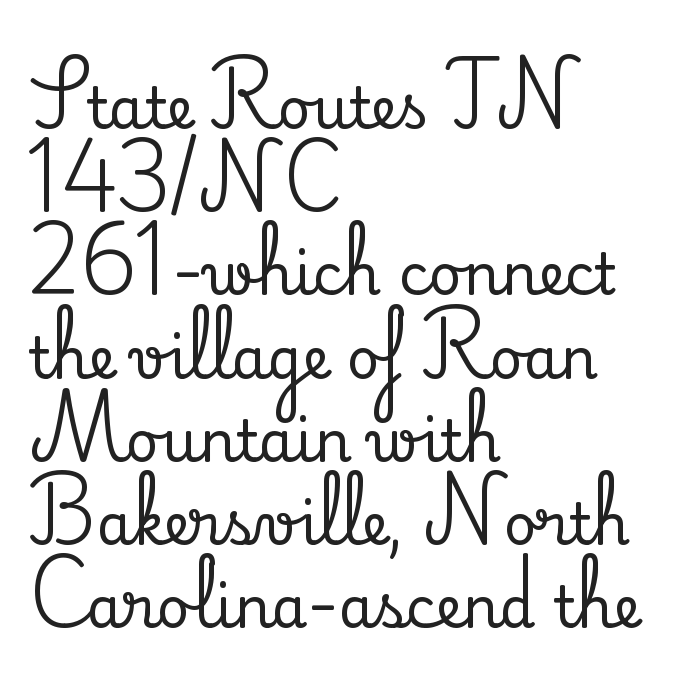
The image shows 57 px serif type, upright; set left-aligned, normal line spacing (1.46x), normal letter spacing, not underlined; medium stroke contrast and a small x-height.
